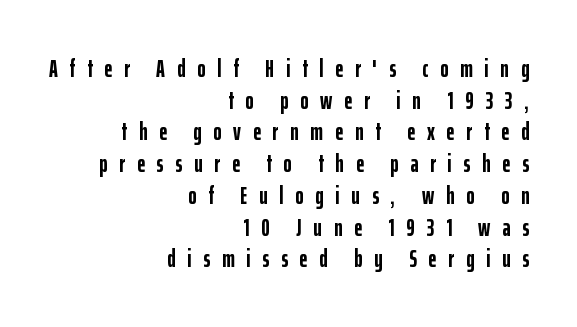
The image shows 25 px bold type, upright; set right-aligned, normal line spacing (1.27x), unusually wide letter spacing (+0.47 em), not underlined.
